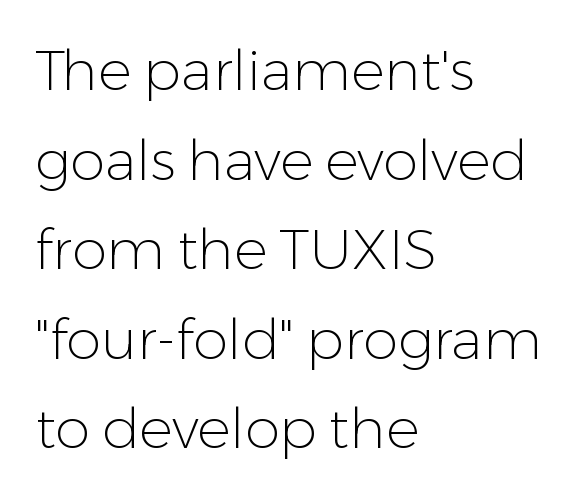
The image shows 56 px light sans-serif type, upright; set left-aligned, normal line spacing (1.6x), normal letter spacing, not underlined; low stroke contrast and a medium x-height.
